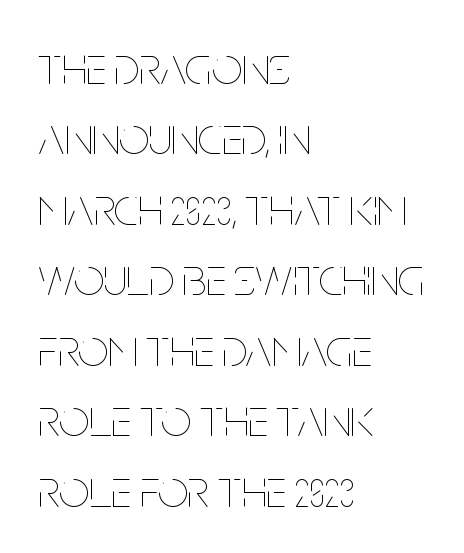
Q: Is the text bold? A: No.
Q: Is the text italic (slanted)? A: No, it is upright.
Q: Is the text underlined? A: No.
Q: How is the paragraph aligned? A: Left-aligned.
Q: Is the spacing between letters normal or unusually wide? A: Normal.
Q: Is the spacing between lines tight, normal or loose? A: Normal.
Q: Width (condensed, normal, or wide)? A: Condensed.
Q: Stroke contrast? A: Low.
Q: x-height? A: Large.
Q: Monospaced? A: No.
